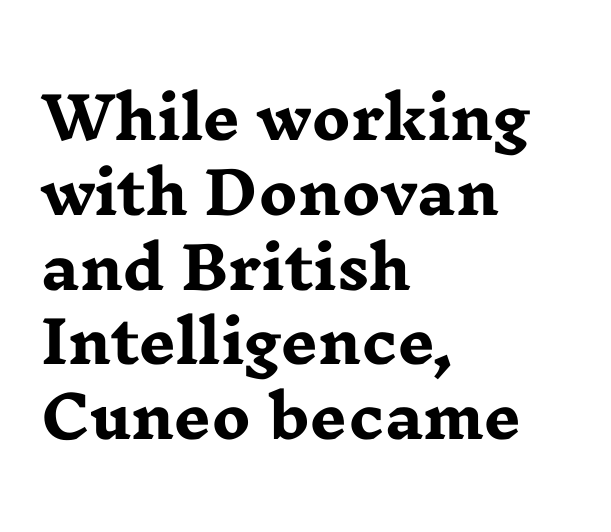
A clean baseline with only descenders dipping below it. The gaps between neighbouring characters are ordinary and unremarkable. Proportional: the letters do not fall into vertical columns. What's the leading like? Ordinary, nothing unusual. Regarding serifs, this sample has them.
